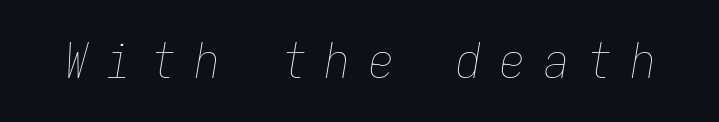
There is plenty of visible air inserted between adjacent glyphs. In terms of posture, this sample is oblique. No chunkiness to these letters — they're not bold. Every character here occupies the same horizontal width, giving the sample a typewriter-like rhythm. Check the space under the baseline: it is left empty.
